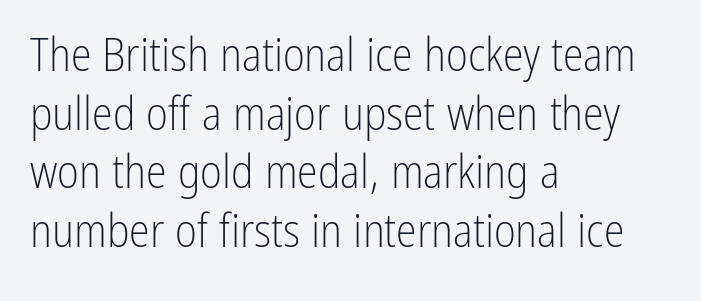
Q: Is the text bold? A: No.
Q: Is the text italic (slanted)? A: No, it is upright.
Q: Is the typeface a serif or a sans-serif typeface? A: Sans-serif.
Q: Is the text underlined? A: No.
Q: How is the paragraph aligned? A: Left-aligned.
Q: Is the spacing between letters normal or unusually wide? A: Normal.
Q: Is the spacing between lines tight, normal or loose? A: Normal.
Q: Width (condensed, normal, or wide)? A: Condensed.
Q: Stroke contrast? A: Low.
Q: x-height? A: Medium.
Q: Monospaced? A: No.
